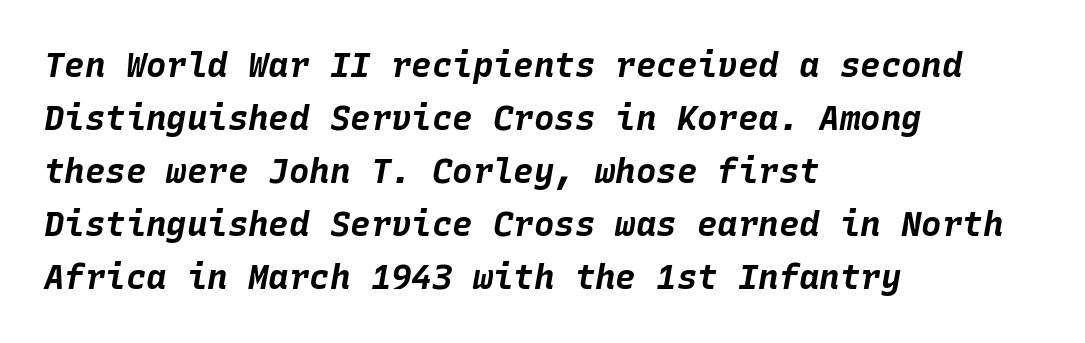
The space between consecutive lines is moderate. The ragged edge is on the right, which tells us the setting is flush left. Check the space under the baseline: it is left empty. Quick note: italic. Fixed-width glyphs throughout — classic coding-font behaviour.
